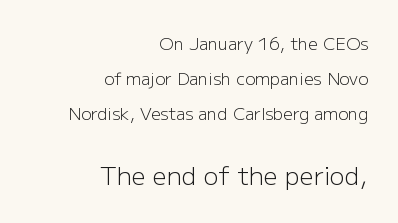
{"italic": "no", "bold": "no", "underline": "no", "align": "right", "line_spacing": "loose", "line_spacing_ratio": 2.07, "letter_spacing": "normal", "letter_spacing_em": 0.0, "larger_block": "second", "size_ratio": 1.47, "glyph_px": 25}
